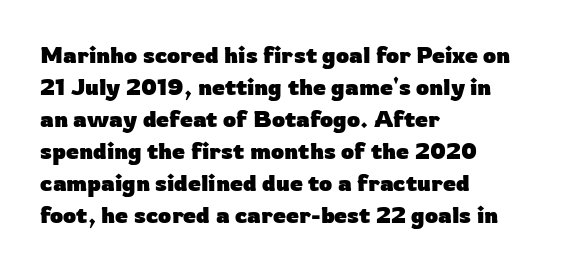
{"italic": "no", "bold": "yes", "underline": "no", "align": "left", "line_spacing": "normal", "line_spacing_ratio": 1.39, "letter_spacing": "normal", "letter_spacing_em": 0.0, "glyph_px": 23}
